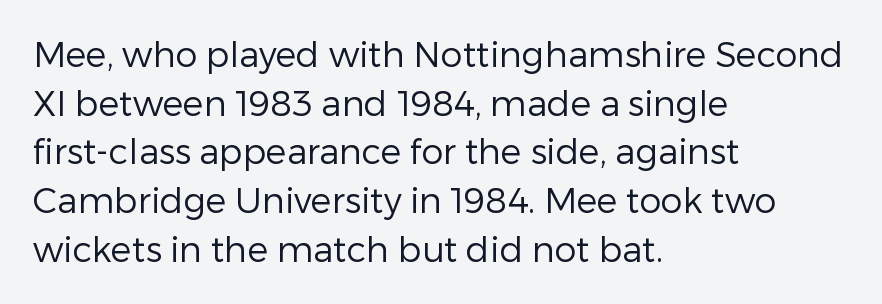
The image shows 35 px regular-weight sans-serif type, upright; set left-aligned, normal line spacing (1.39x), normal letter spacing, not underlined; low stroke contrast and a medium x-height.
